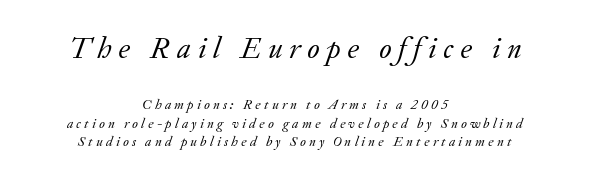
Which of the two is more prominent by size? The first, at the top. Descenders hang freely into open space. The weight would be labelled regular, book, light, or lighter still. Proportional: the letters do not fall into vertical columns. Vertically, the passage feels balanced, rows spaced as you'd expect. Emphasis-style slanted type is in use.
